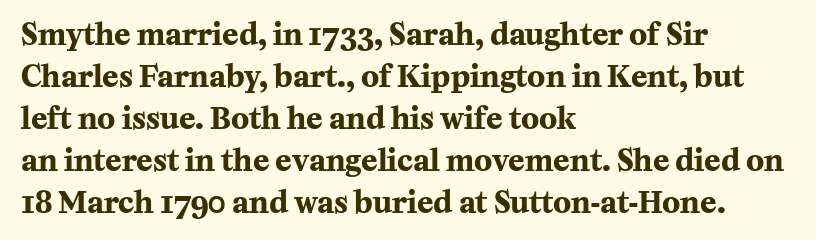
{"serif": "yes", "italic": "no", "bold": "yes", "weight": "bold", "width": "normal", "stroke_contrast": "medium", "x_height": "medium", "monospaced": "no", "underline": "no", "align": "left", "line_spacing": "normal", "line_spacing_ratio": 1.4, "letter_spacing": "normal", "letter_spacing_em": 0.0, "glyph_px": 30}
